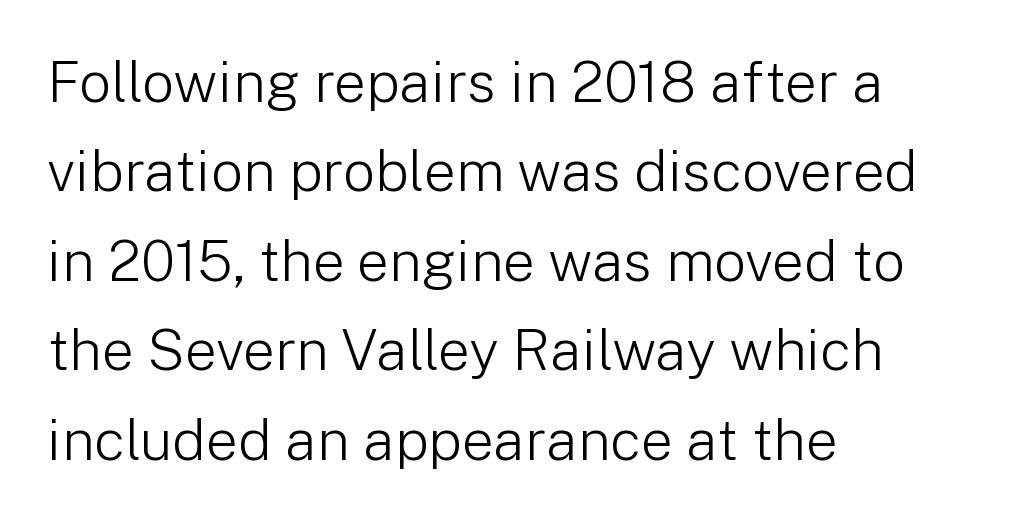
{"serif": "no", "italic": "no", "bold": "no", "weight": "light", "width": "normal", "stroke_contrast": "low", "x_height": "medium", "monospaced": "no", "underline": "no", "align": "left", "line_spacing": "normal", "line_spacing_ratio": 1.57, "letter_spacing": "normal", "letter_spacing_em": 0.0, "glyph_px": 57}
